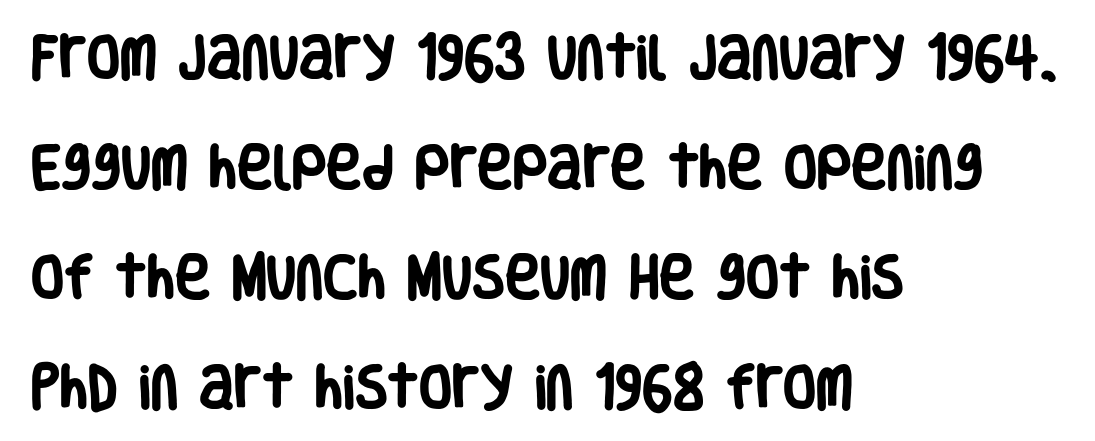
Horizontally, the lines are justified to the leading edge only. How heavy is the stroke? Heavy — this is a bold. Tall strokes in this sample are plumb rather than angled. Glyph-to-glyph distance matches everyday printed text. Bare-footed words on every line.
